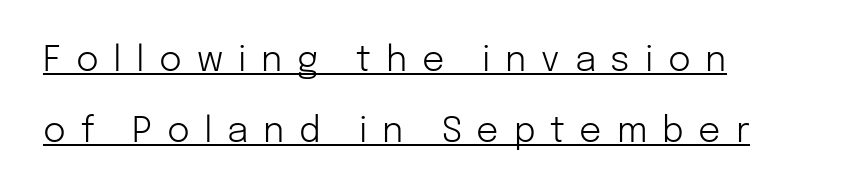
Is the letter spacing exaggerated? Yes — the characters are pushed far apart. Successive baselines arrive slowly, with a big drop between each. Is the type heavy? It reads as light-to-regular instead. Think of a printed novel: that variable character pitch is what you see here.
